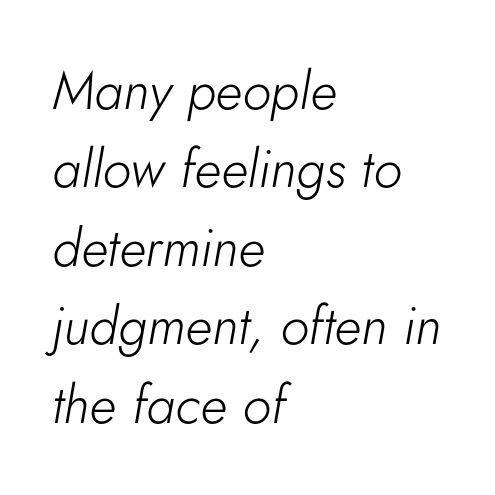
All the whitespace from short lines collects on the right. Stems and bowls with no extra thickness — not bold. Here the designer chose a conventional face with non-uniform glyph widths. If you drew a line through each stem, it would be angled. Anything drawn beneath the words? Only blank space.
